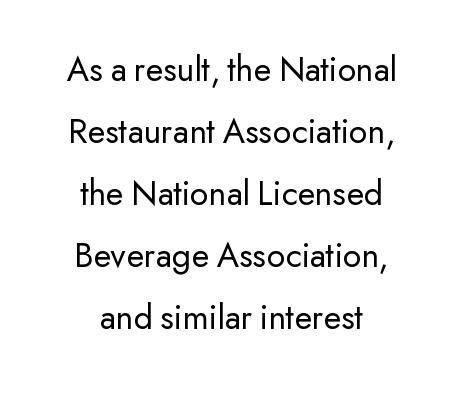
The rendering uses natural spacing where letterforms have individual widths. The designer went with a sans here, leaving each stem footless. Spacing between characters is what you'd get straight out of the box. The face looks like a standard text weight, possibly lighter. A bare baseline throughout the passage.
